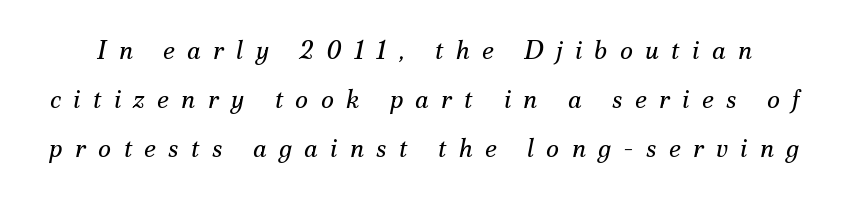
Would a proofreader flag this as italicized? Yes. In terms of leading, this rendering errs on the spacious side. No chunkiness to these letters — they're not bold. The rendering inserts visible extra space after every character. The glyphs are unaccompanied by any horizontal stroke below them.
